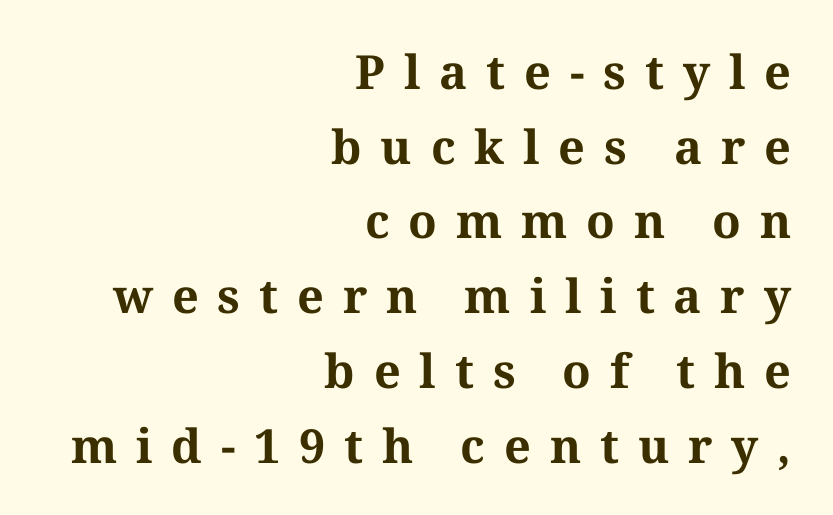
Caption: bold face, heavy strokes. Here the glyphs are tracked loosely, breaking word shapes into spaced letters. Does the copy run flush right? Yes — the right margin is perfectly even. Evenly set lines give the paragraph a standard silhouette. Observe the serifs anchoring each vertical stroke in this sample. You could not count columns in this text — the font is proportionally spaced.
